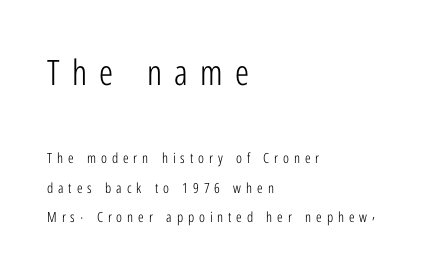
Q: Is the text bold? A: No.
Q: Is the text italic (slanted)? A: No, it is upright.
Q: Is the typeface a serif or a sans-serif typeface? A: Sans-serif.
Q: Is the text underlined? A: No.
Q: How is the paragraph aligned? A: Left-aligned.
Q: Is the spacing between letters normal or unusually wide? A: Unusually wide.
Q: Is the spacing between lines tight, normal or loose? A: Loose.
Q: Which block of text is set in a larger size, the first (top) or the second (bottom)? A: The first (top) one.
Q: Width (condensed, normal, or wide)? A: Condensed.
Q: Stroke contrast? A: Low.
Q: x-height? A: Medium.
Q: Monospaced? A: No.
